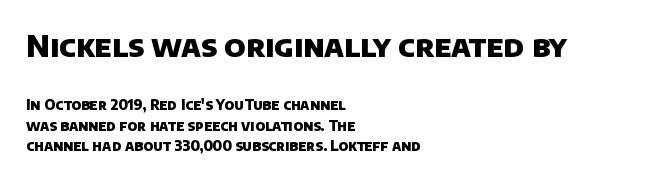
{"serif": "no", "bold": "yes", "weight": "heavy", "width": "normal", "stroke_contrast": "low", "x_height": "large", "monospaced": "no", "underline": "no", "align": "left", "line_spacing": "normal", "line_spacing_ratio": 1.49, "letter_spacing": "normal", "letter_spacing_em": 0.0, "larger_block": "first", "size_ratio": 2.14, "glyph_px": 30}
